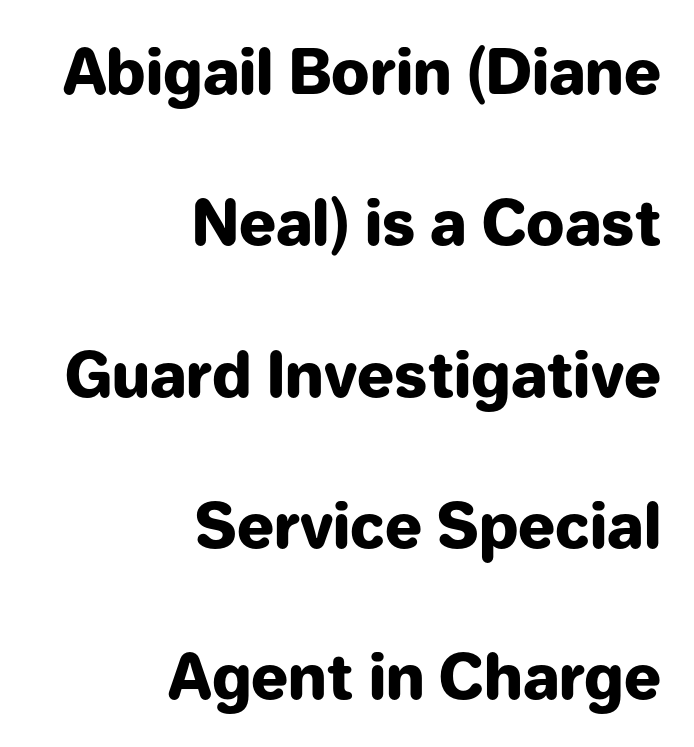
The image shows 61 px heavy sans-serif type, upright; set right-aligned, loose line spacing (2.48x), normal letter spacing, not underlined; low stroke contrast and a medium x-height.
